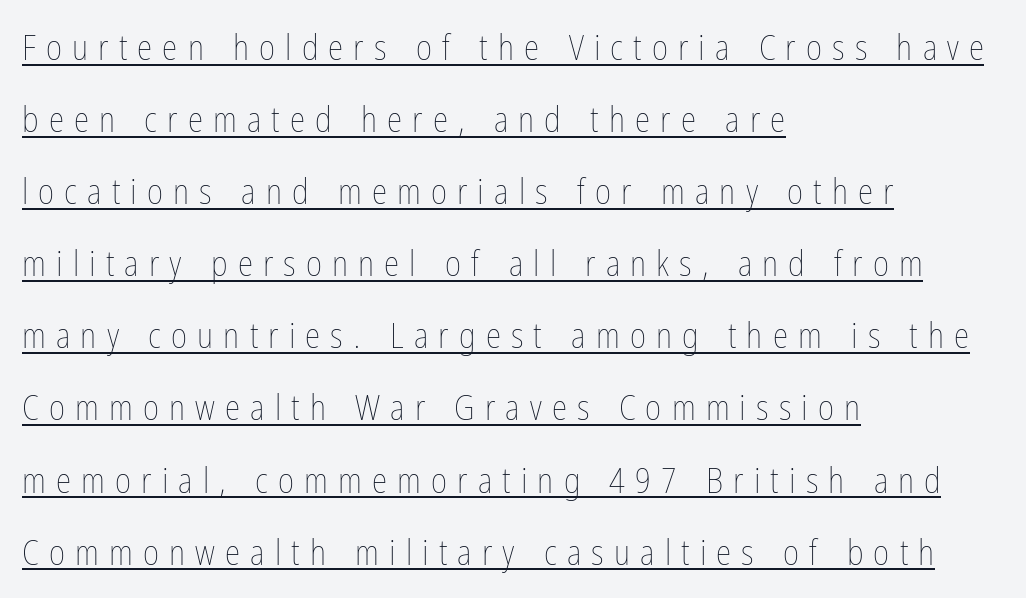
{"italic": "no", "bold": "no", "weight": "thin", "width": "condensed", "stroke_contrast": "low", "x_height": "medium", "monospaced": "no", "underline": "yes", "align": "left", "line_spacing": "loose", "line_spacing_ratio": 2.06, "letter_spacing": "wide", "letter_spacing_em": 0.29, "glyph_px": 35}
